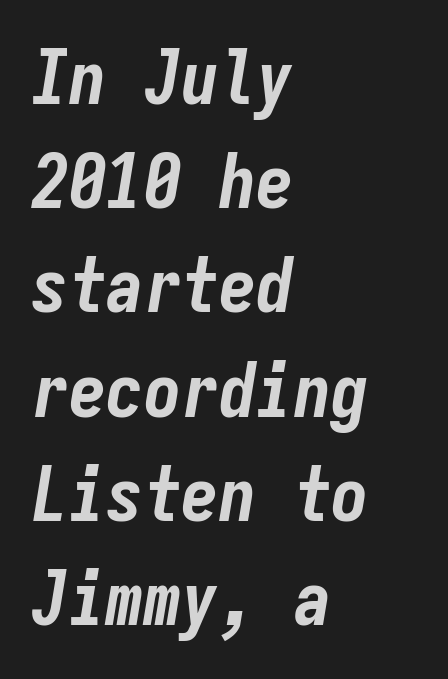
Nobody drew a line under any word here. The rendering keeps characters at their native spacing. The vertical gap from one line to the next is medium. The rendering uses typewriter-style spacing with identical character cells. The rendering anchors every line to the left-hand side. Emphasis by weight is at full strength: bold.
